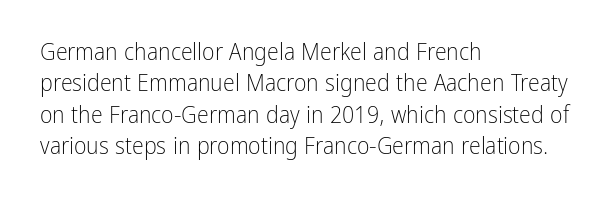
{"italic": "no", "bold": "no", "underline": "no", "align": "left", "line_spacing": "normal", "line_spacing_ratio": 1.31, "letter_spacing": "normal", "letter_spacing_em": 0.0, "glyph_px": 24}
